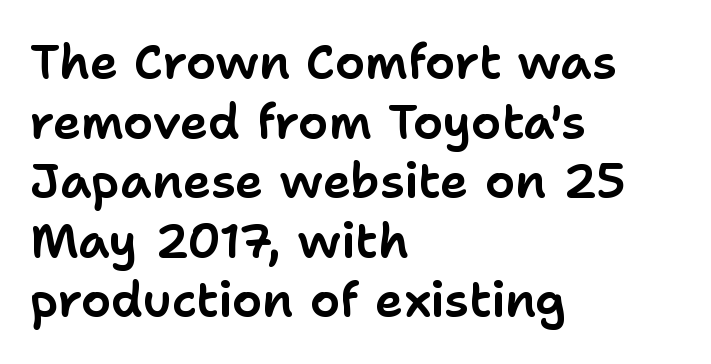
The image shows 48 px sans-serif type, upright; set left-aligned, line spacing 1.24x, normal letter spacing, not underlined; low stroke contrast and a medium x-height.
